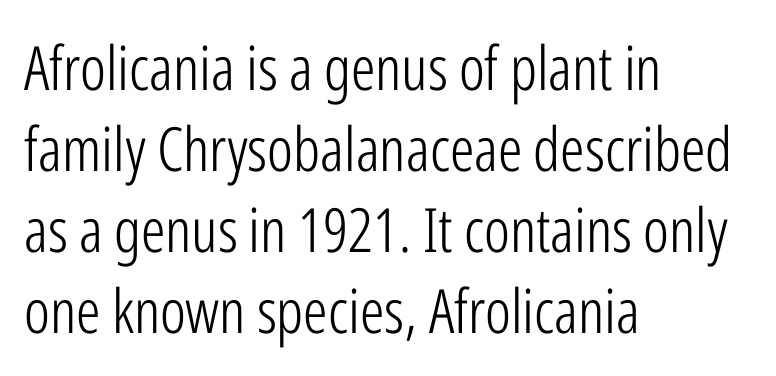
The image shows 61 px light, condensed sans-serif type, upright; set left-aligned, normal line spacing (1.33x), normal letter spacing, not underlined; low stroke contrast and a medium x-height.
